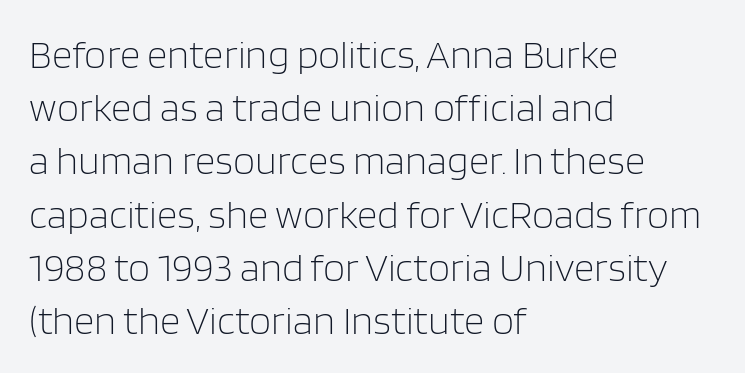
Q: Is the text bold? A: No.
Q: Is the text italic (slanted)? A: No, it is upright.
Q: Is the typeface a serif or a sans-serif typeface? A: Sans-serif.
Q: Is the text underlined? A: No.
Q: How is the paragraph aligned? A: Left-aligned.
Q: Is the spacing between letters normal or unusually wide? A: Normal.
Q: Is the spacing between lines tight, normal or loose? A: Normal.
Q: Width (condensed, normal, or wide)? A: Normal.
Q: Stroke contrast? A: Low.
Q: x-height? A: Large.
Q: Monospaced? A: No.
